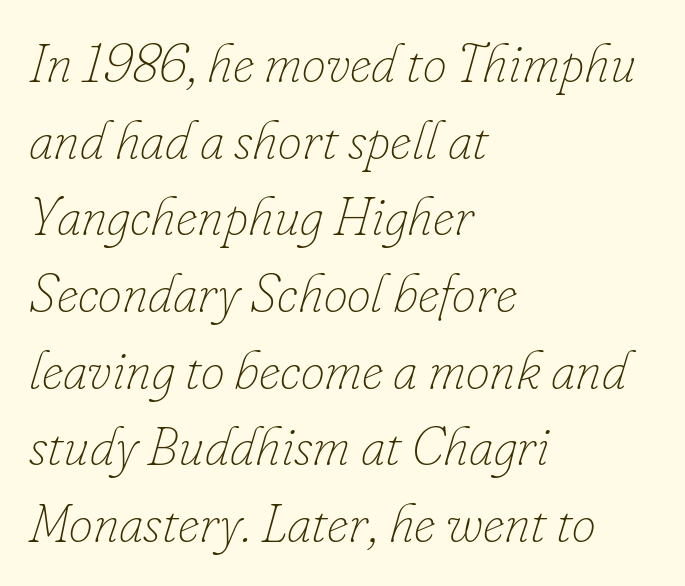
The image shows 54 px thin type, italic (leaning right); set left-aligned, normal line spacing (1.42x), normal letter spacing, not underlined; low stroke contrast and a small x-height.
